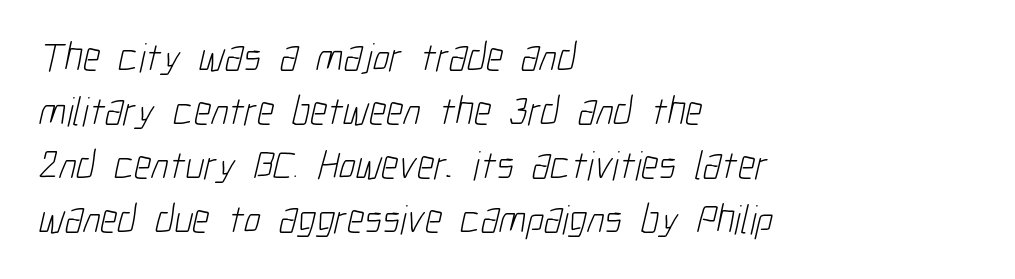
{"serif": "no", "bold": "no", "weight": "light", "width": "condensed", "stroke_contrast": "low", "x_height": "medium", "monospaced": "no", "underline": "no", "align": "left", "line_spacing": "normal", "line_spacing_ratio": 1.32, "letter_spacing": "normal", "letter_spacing_em": 0.0, "glyph_px": 41}
